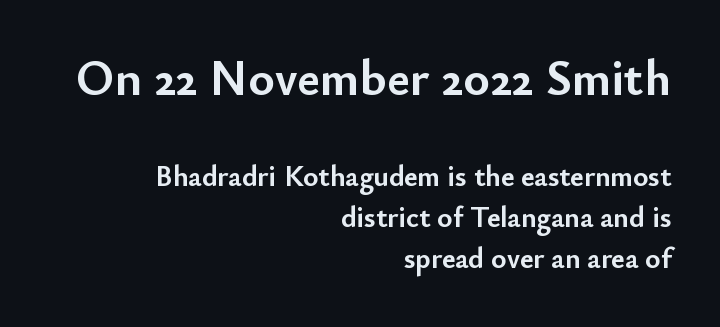
{"serif": "no", "italic": "no", "bold": "yes", "weight": "semibold", "width": "normal", "stroke_contrast": "low", "x_height": "small", "monospaced": "no", "underline": "no", "align": "right", "line_spacing": "normal", "line_spacing_ratio": 1.41, "letter_spacing": "normal", "letter_spacing_em": 0.0, "larger_block": "first", "size_ratio": 1.72, "glyph_px": 50}
